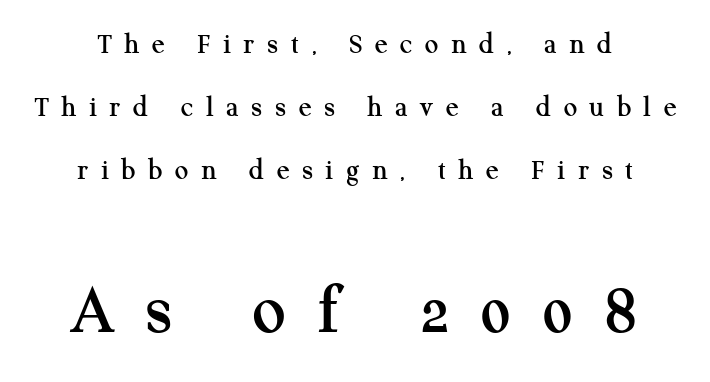
{"serif": "yes", "italic": "no", "width": "normal", "stroke_contrast": "medium", "x_height": "medium", "monospaced": "no", "underline": "no", "line_spacing": "loose", "line_spacing_ratio": 2.1, "letter_spacing": "wide", "letter_spacing_em": 0.42, "larger_block": "second", "size_ratio": 2.47, "glyph_px": 74}
